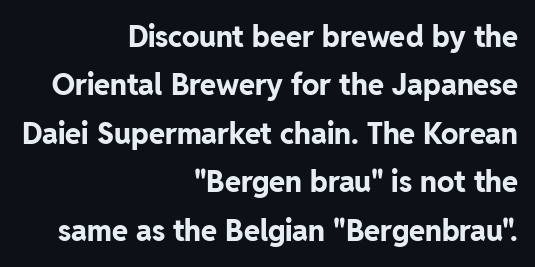
Its strokes are broad and dark, the hallmark of bold type. Tall strokes in this sample are plumb rather than angled. You can tell from the bare stems that sans-serif type was used. Check the space under the baseline: it is left empty. The paragraph shown leans on its right margin. Proportional: the letters do not fall into vertical columns.
